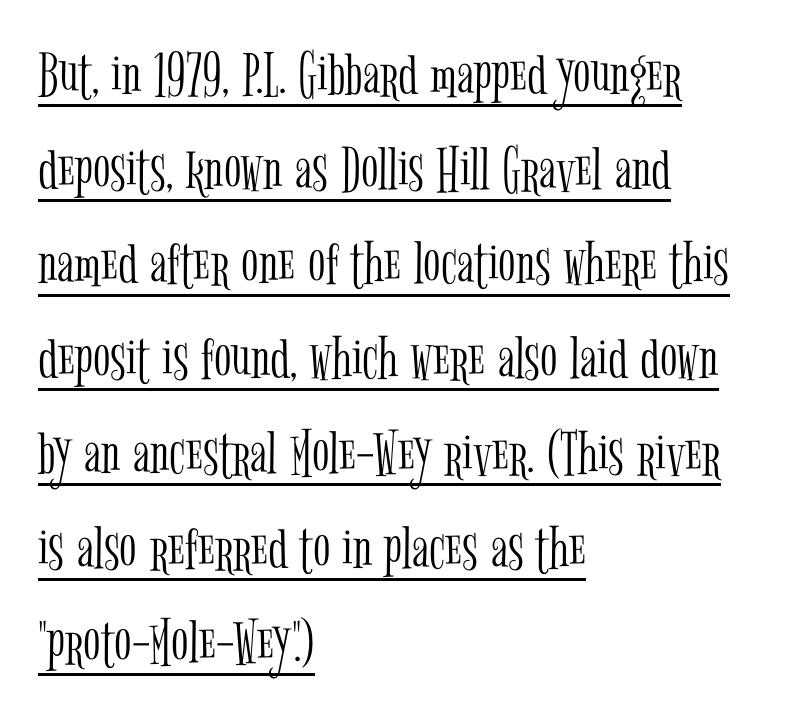
The image shows 64 px light, condensed serif type, upright; set left-aligned, normal line spacing (1.48x), normal letter spacing, underlined; low stroke contrast and a medium x-height.
